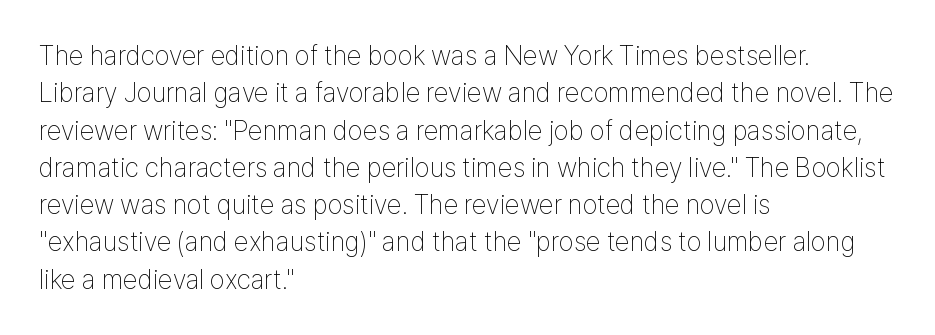
{"italic": "no", "bold": "no", "underline": "no", "align": "left", "line_spacing": "normal", "line_spacing_ratio": 1.38, "letter_spacing": "normal", "letter_spacing_em": 0.0, "glyph_px": 27}
